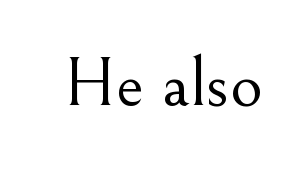
The image shows 70 px light serif type, upright; set normal letter spacing, not underlined; medium stroke contrast and a small x-height.
